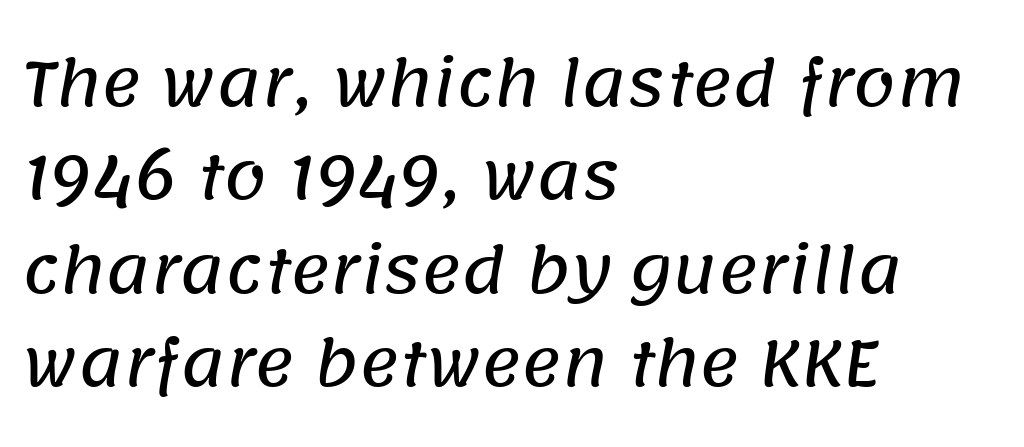
Q: Is the typeface a serif or a sans-serif typeface? A: Sans-serif.
Q: Is the text underlined? A: No.
Q: How is the paragraph aligned? A: Left-aligned.
Q: Is the spacing between letters normal or unusually wide? A: Normal.
Q: Is the spacing between lines tight, normal or loose? A: Normal.
Q: Width (condensed, normal, or wide)? A: Normal.
Q: Stroke contrast? A: Low.
Q: x-height? A: Large.
Q: Monospaced? A: No.
